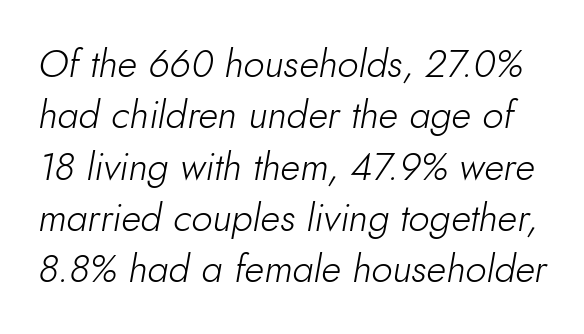
Q: Is the text bold? A: No.
Q: Is the text italic (slanted)? A: Yes, it leans right by about 10 degrees.
Q: Is the text underlined? A: No.
Q: Is the spacing between letters normal or unusually wide? A: Normal.
Q: Is the spacing between lines tight, normal or loose? A: Normal.
Q: Width (condensed, normal, or wide)? A: Normal.
Q: Stroke contrast? A: Low.
Q: x-height? A: Small.
Q: Monospaced? A: No.
